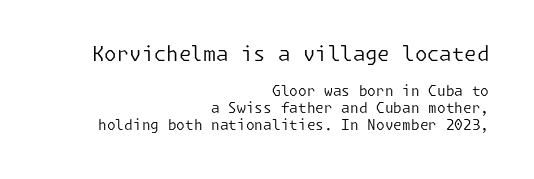
Line ends are locked; line starts wander. Check under the words: just untouched page. Default kerning and tracking; the words read as compact shapes. Style check: upright. The weight tops out at a normal text grade.
